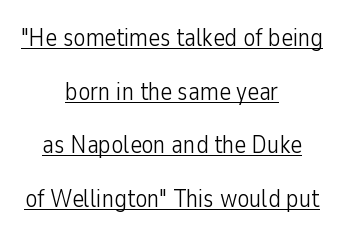
{"italic": "no", "bold": "no", "underline": "yes", "align": "center", "line_spacing": "loose", "line_spacing_ratio": 2.15, "letter_spacing": "normal", "letter_spacing_em": 0.0, "glyph_px": 25}
